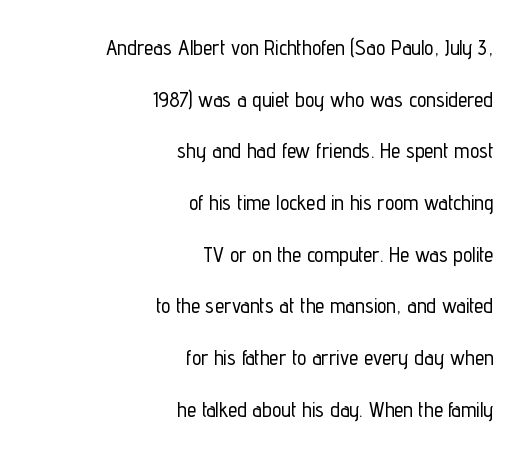
Q: Is the text italic (slanted)? A: No, it is upright.
Q: Is the text underlined? A: No.
Q: How is the paragraph aligned? A: Right-aligned.
Q: Is the spacing between letters normal or unusually wide? A: Normal.
Q: Is the spacing between lines tight, normal or loose? A: Loose.
